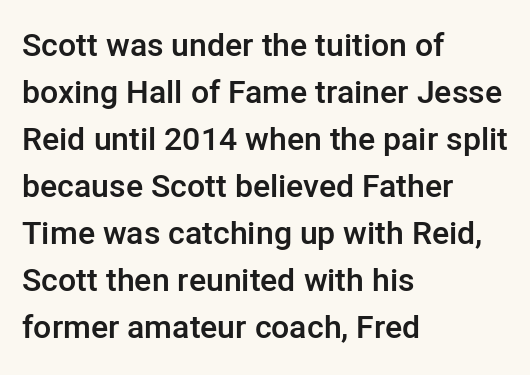
{"serif": "no", "italic": "no", "bold": "semi", "weight": "semibold", "width": "normal", "stroke_contrast": "low", "x_height": "medium", "monospaced": "no", "underline": "no", "align": "left", "line_spacing": "normal", "line_spacing_ratio": 1.47, "letter_spacing": "normal", "letter_spacing_em": 0.0, "glyph_px": 32}
